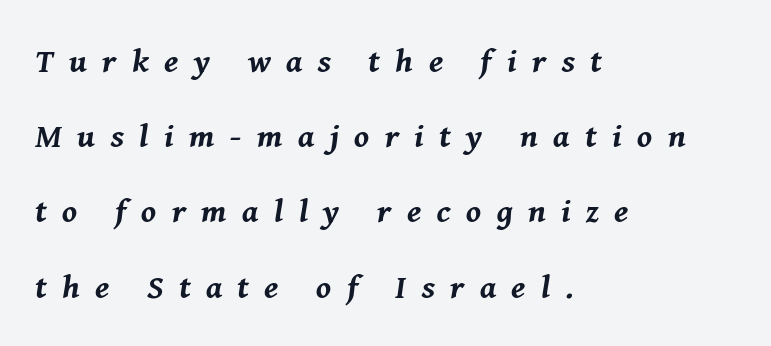
{"italic": "yes", "lean": "right", "slant_degrees": 8, "bold": "yes", "weight": "bold", "width": "normal", "stroke_contrast": "medium", "x_height": "medium", "monospaced": "no", "underline": "no", "align": "left", "line_spacing": "loose", "line_spacing_ratio": 2.28, "letter_spacing": "wide", "letter_spacing_em": 0.47, "glyph_px": 33}
